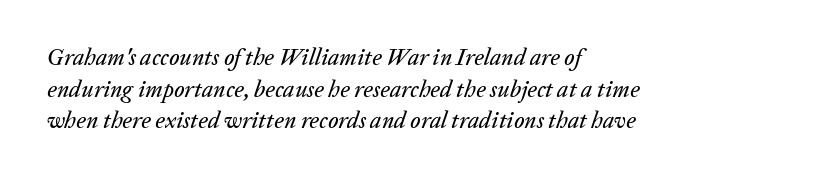
Q: Is the text italic (slanted)? A: Yes, it leans right by about 20 degrees.
Q: Is the text underlined? A: No.
Q: How is the paragraph aligned? A: Left-aligned.
Q: Is the spacing between letters normal or unusually wide? A: Normal.
Q: Is the spacing between lines tight, normal or loose? A: Normal.
